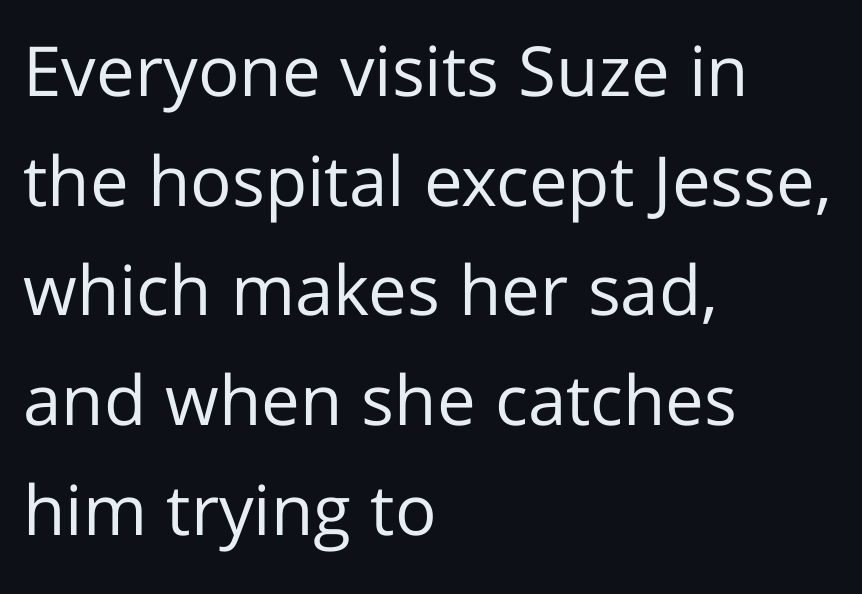
Q: Is the text bold? A: No.
Q: Is the text italic (slanted)? A: No, it is upright.
Q: Is the typeface a serif or a sans-serif typeface? A: Sans-serif.
Q: Is the text underlined? A: No.
Q: How is the paragraph aligned? A: Left-aligned.
Q: Is the spacing between letters normal or unusually wide? A: Normal.
Q: Is the spacing between lines tight, normal or loose? A: Normal.
Q: Width (condensed, normal, or wide)? A: Normal.
Q: Stroke contrast? A: Low.
Q: x-height? A: Medium.
Q: Monospaced? A: No.
